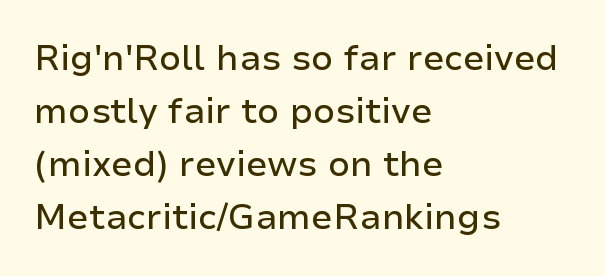
The gap between lines stays unmarked. Is there much room between lines? A standard amount, neither cramped nor airy. Inter-character spacing is left at the font's built-in metrics. The rendering anchors every line to the left-hand side. This is roman type, the default non-slanted kind.
